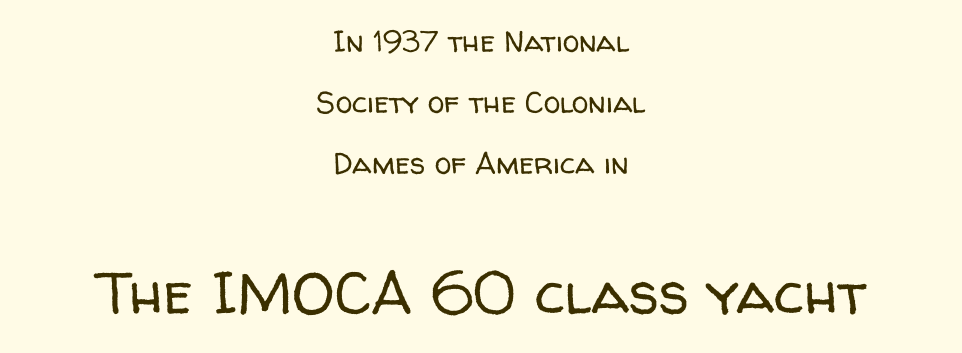
Q: Is the text bold? A: No.
Q: Is the text italic (slanted)? A: No, it is upright.
Q: Is the typeface a serif or a sans-serif typeface? A: Sans-serif.
Q: Is the text underlined? A: No.
Q: How is the paragraph aligned? A: Centered.
Q: Is the spacing between letters normal or unusually wide? A: Normal.
Q: Is the spacing between lines tight, normal or loose? A: Loose.
Q: Which block of text is set in a larger size, the first (top) or the second (bottom)? A: The second (bottom) one.
Q: Width (condensed, normal, or wide)? A: Normal.
Q: Stroke contrast? A: Low.
Q: x-height? A: Medium.
Q: Monospaced? A: No.
